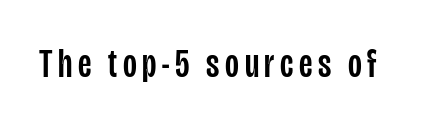
Character widths vary here, with narrow letters taking less room than wide ones. The passage shown is not underscored anywhere. Posture: vertical. The glyphs in this specimen are sans serif.
